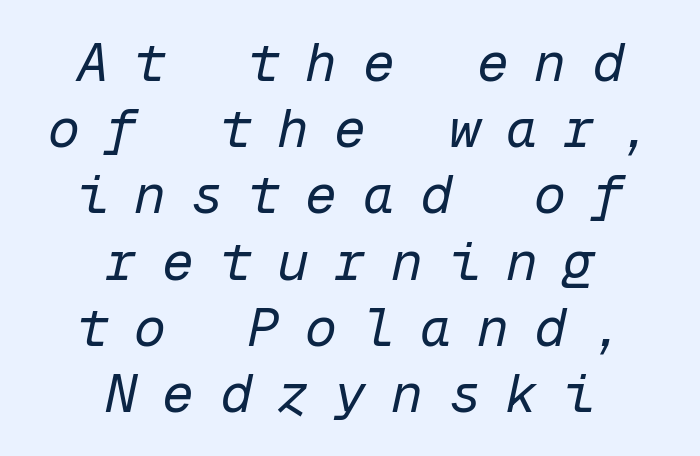
Q: Is the text bold? A: No.
Q: Is the text italic (slanted)? A: Yes, it leans right by about 12 degrees.
Q: Is the text underlined? A: No.
Q: How is the paragraph aligned? A: Centered.
Q: Is the spacing between letters normal or unusually wide? A: Unusually wide.
Q: Is the spacing between lines tight, normal or loose? A: Normal.
Q: Width (condensed, normal, or wide)? A: Normal.
Q: Stroke contrast? A: Low.
Q: x-height? A: Medium.
Q: Monospaced? A: Yes.
